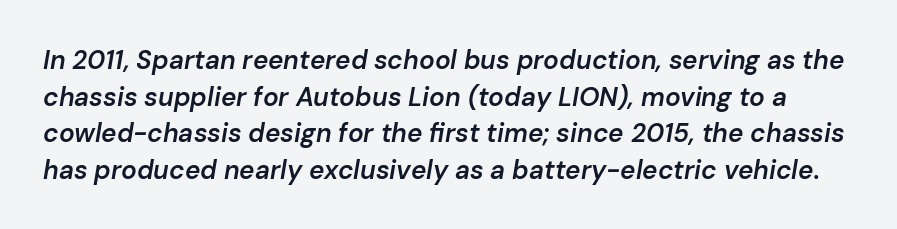
The baseline area is clear. Does extra space separate the letters? No, they use regular spacing. An italicized treatment has been applied to the whole sample. A semibold gives these letters moderate extra thickness, short of bold.
